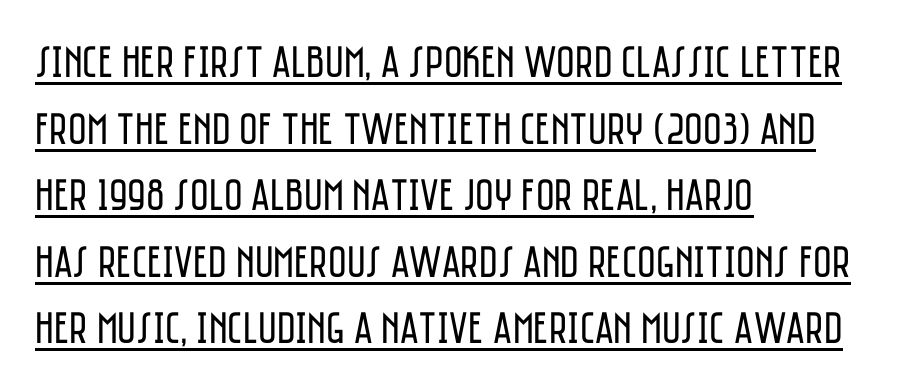
The image shows 45 px regular-weight, condensed sans-serif type, upright; set left-aligned, normal line spacing (1.48x), normal letter spacing, underlined; low stroke contrast and a large x-height.
